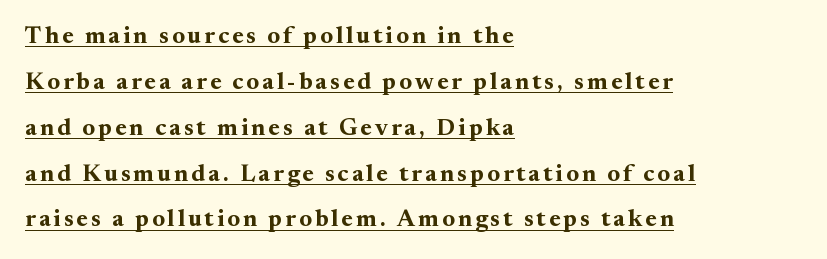
The image shows 24 px bold type, upright; set left-aligned, loose line spacing (1.91x), underlined.
